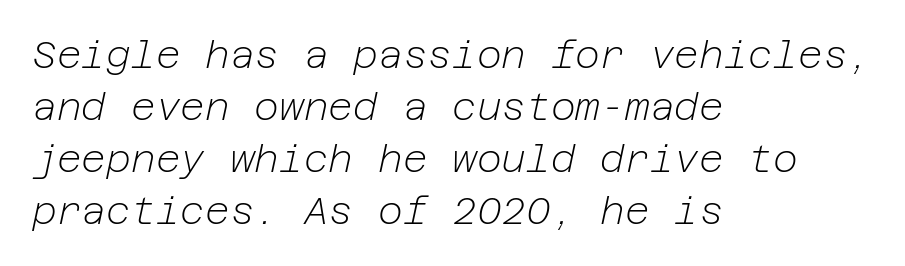
Q: Is the text bold? A: No.
Q: Is the text italic (slanted)? A: Yes, it leans right by about 12 degrees.
Q: Is the text underlined? A: No.
Q: How is the paragraph aligned? A: Left-aligned.
Q: Is the spacing between letters normal or unusually wide? A: Normal.
Q: Is the spacing between lines tight, normal or loose? A: Normal.
Q: Width (condensed, normal, or wide)? A: Normal.
Q: Stroke contrast? A: Low.
Q: x-height? A: Medium.
